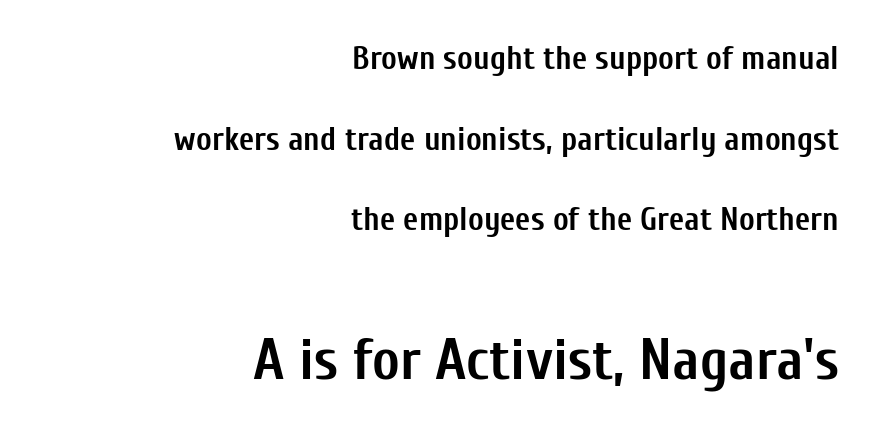
{"serif": "no", "italic": "no", "bold": "yes", "weight": "semibold", "width": "condensed", "stroke_contrast": "low", "x_height": "medium", "monospaced": "no", "underline": "no", "align": "right", "line_spacing": "loose", "line_spacing_ratio": 2.44, "letter_spacing": "normal", "letter_spacing_em": 0.0, "larger_block": "second", "size_ratio": 1.76, "glyph_px": 58}
